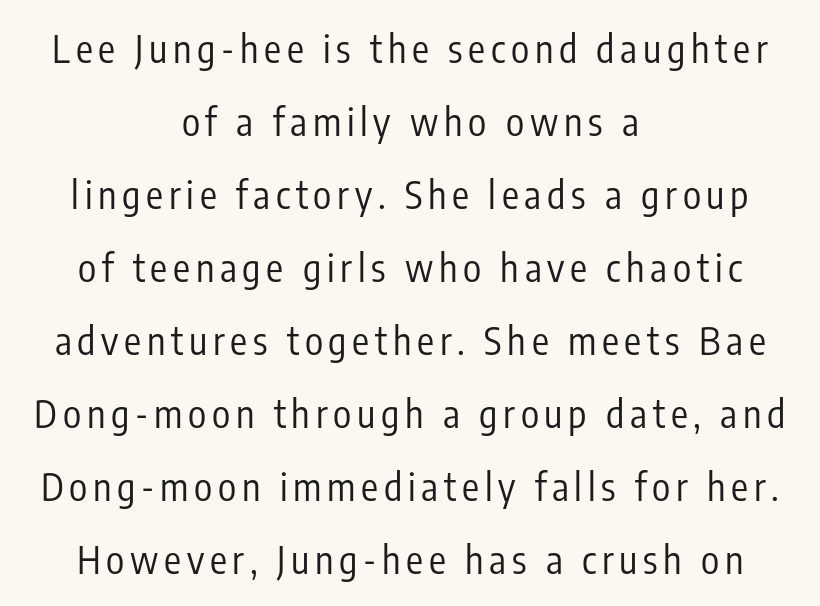
The whitespace from short lines is split evenly between both sides. In terms of posture, this sample is upright. Plain, unruled lines of type. Serif or sans? Sans — the stroke terminals are bare.
